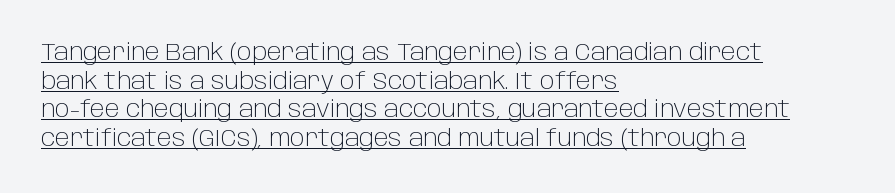
Q: Is the text bold? A: No.
Q: Is the text italic (slanted)? A: No, it is upright.
Q: Is the text underlined? A: Yes.
Q: How is the paragraph aligned? A: Left-aligned.
Q: Is the spacing between letters normal or unusually wide? A: Normal.
